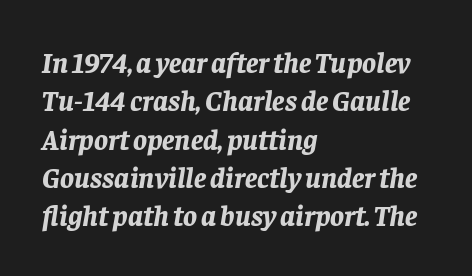
Bare-footed words on every line. Characters follow at the spacing the type designer built in. The glyphs look as if they've been sheared to an angle. Does the copy run flush right? No — it runs flush left. Weight check: bold — yes, fully.
